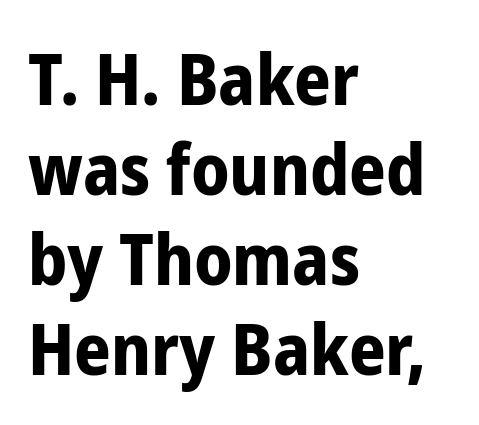
The image shows 72 px bold, condensed sans-serif type, upright; set left-aligned, normal line spacing (1.25x), normal letter spacing, not underlined; low stroke contrast and a medium x-height.
